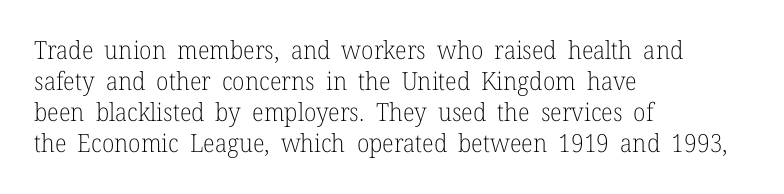
The image shows 25 px text type, upright; set left-aligned, line spacing 1.24x, normal letter spacing, not underlined.
